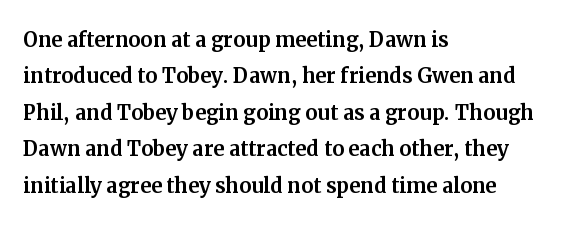
{"italic": "no", "underline": "no", "align": "left", "line_spacing": "normal", "line_spacing_ratio": 1.35, "letter_spacing": "normal", "letter_spacing_em": 0.0, "glyph_px": 27}
